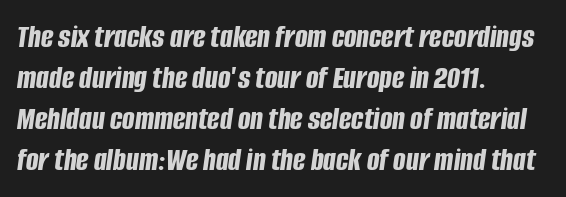
{"italic": "yes", "lean": "right", "slant_degrees": 8, "bold": "yes", "weight": "bold", "width": "condensed", "stroke_contrast": "low", "x_height": "large", "monospaced": "no", "underline": "no", "align": "left", "line_spacing_ratio": 1.24, "letter_spacing": "normal", "letter_spacing_em": 0.0, "glyph_px": 33}
